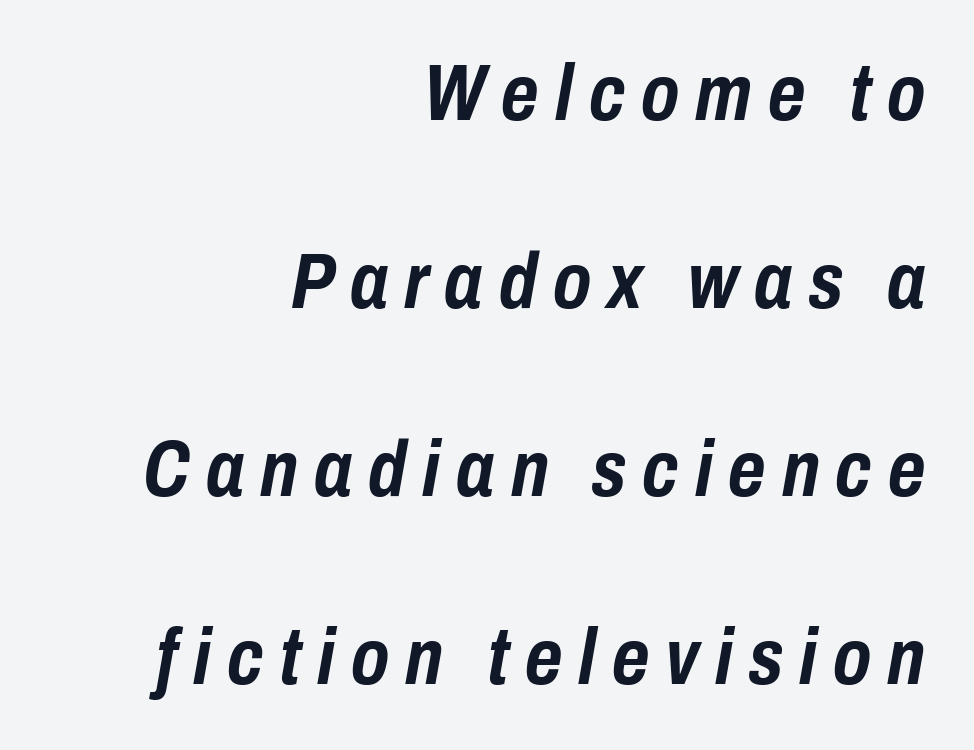
{"italic": "yes", "lean": "right", "slant_degrees": 10, "bold": "yes", "weight": "semibold", "width": "condensed", "stroke_contrast": "low", "x_height": "medium", "monospaced": "no", "underline": "no", "align": "right", "line_spacing": "loose", "line_spacing_ratio": 2.35, "letter_spacing": "wide", "letter_spacing_em": 0.2, "glyph_px": 80}
